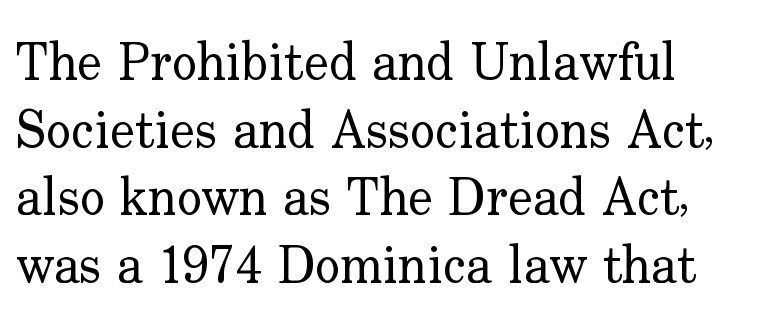
The lines sit at an ordinary, default distance from one another. Compared with a typical body face, this is equally light or lighter still. The type family on display is of the serif kind. The face used here is proportionally spaced, like ordinary book or web type.
